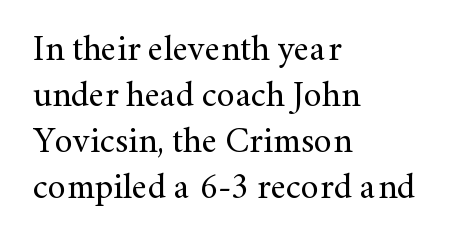
Q: Is the text bold? A: No.
Q: Is the text italic (slanted)? A: No, it is upright.
Q: Is the typeface a serif or a sans-serif typeface? A: Serif.
Q: Is the text underlined? A: No.
Q: How is the paragraph aligned? A: Left-aligned.
Q: Is the spacing between letters normal or unusually wide? A: Normal.
Q: Is the spacing between lines tight, normal or loose? A: Normal.
Q: Width (condensed, normal, or wide)? A: Normal.
Q: Stroke contrast? A: Medium.
Q: x-height? A: Small.
Q: Monospaced? A: No.
